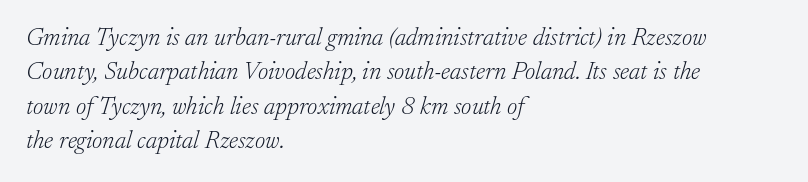
Q: Is the text bold? A: No.
Q: Is the text italic (slanted)? A: Yes, it leans right by about 17 degrees.
Q: Is the text underlined? A: No.
Q: How is the paragraph aligned? A: Left-aligned.
Q: Is the spacing between letters normal or unusually wide? A: Normal.
Q: Is the spacing between lines tight, normal or loose? A: Normal.
